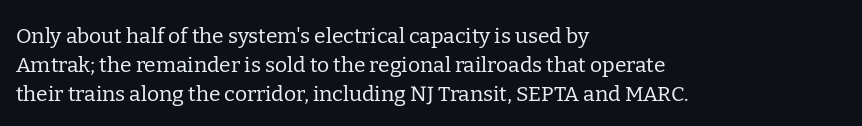
{"italic": "no", "bold": "no", "underline": "no", "align": "left", "line_spacing": "normal", "line_spacing_ratio": 1.39, "letter_spacing": "normal", "letter_spacing_em": 0.0, "glyph_px": 21}
